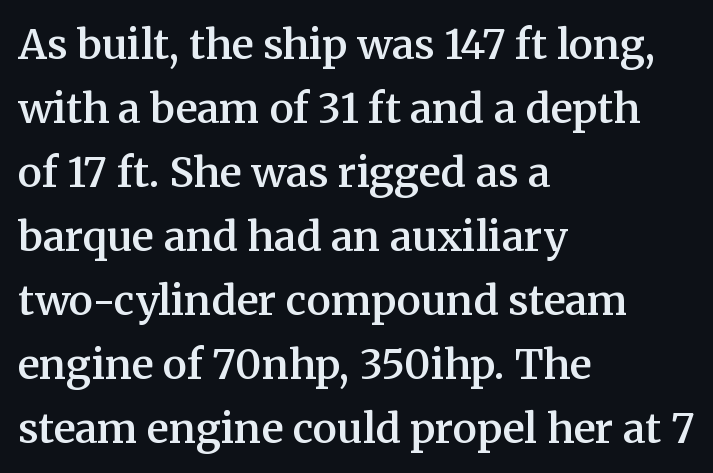
Typographically, this falls in the serif category. Left-aligned paragraph, ragged on the right. When letters stand straight like this, we call the style roman or upright. Characters follow at the spacing the type designer built in. Evenly set lines give the paragraph a standard silhouette. Underline: absent.
